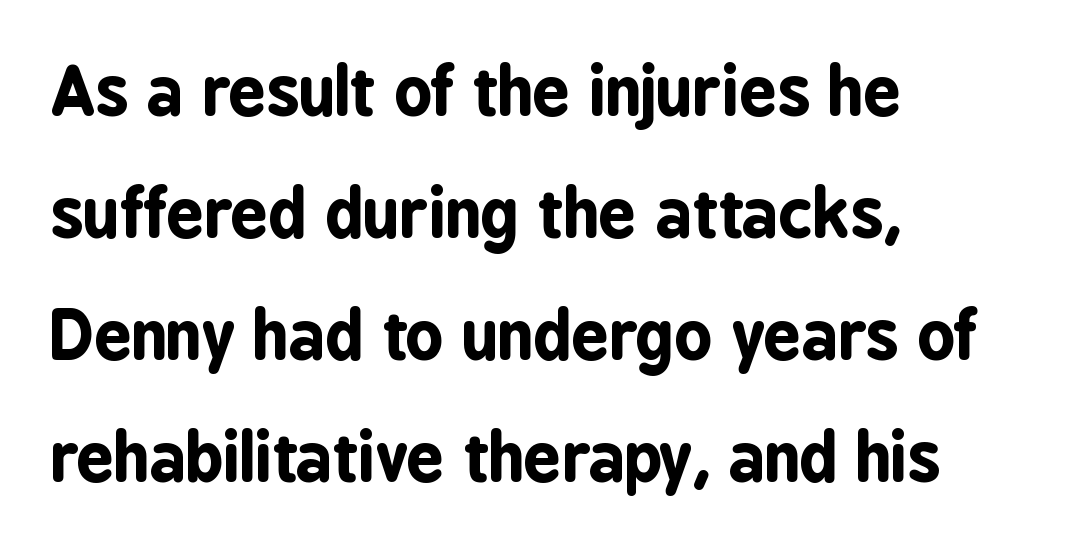
Q: Is the text bold? A: Yes.
Q: Is the text italic (slanted)? A: No, it is upright.
Q: Is the typeface a serif or a sans-serif typeface? A: Sans-serif.
Q: Is the text underlined? A: No.
Q: How is the paragraph aligned? A: Left-aligned.
Q: Is the spacing between letters normal or unusually wide? A: Normal.
Q: Width (condensed, normal, or wide)? A: Condensed.
Q: Stroke contrast? A: Low.
Q: x-height? A: Medium.
Q: Monospaced? A: No.
